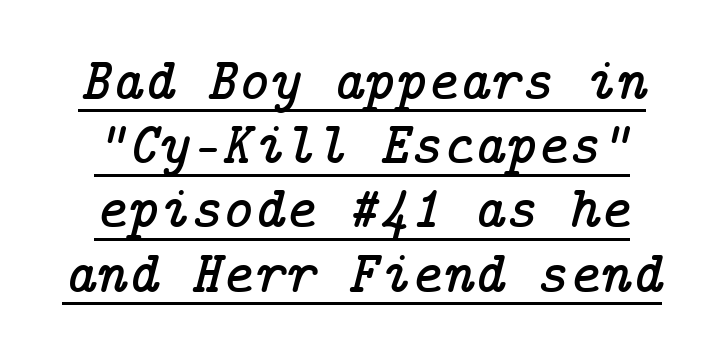
Q: Is the text italic (slanted)? A: Yes, it leans right by about 14 degrees.
Q: Is the typeface a serif or a sans-serif typeface? A: Serif.
Q: Is the text underlined? A: Yes.
Q: How is the paragraph aligned? A: Centered.
Q: Is the spacing between letters normal or unusually wide? A: Normal.
Q: Is the spacing between lines tight, normal or loose? A: Tight.
Q: Width (condensed, normal, or wide)? A: Normal.
Q: Stroke contrast? A: Low.
Q: x-height? A: Medium.
